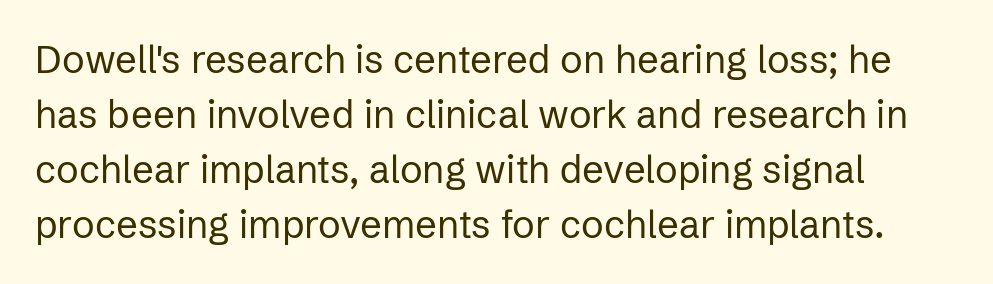
{"serif": "no", "italic": "no", "bold": "no", "weight": "regular", "width": "normal", "stroke_contrast": "low", "x_height": "medium", "monospaced": "no", "underline": "no", "align": "left", "line_spacing": "normal", "line_spacing_ratio": 1.45, "letter_spacing": "normal", "letter_spacing_em": 0.0, "glyph_px": 38}
